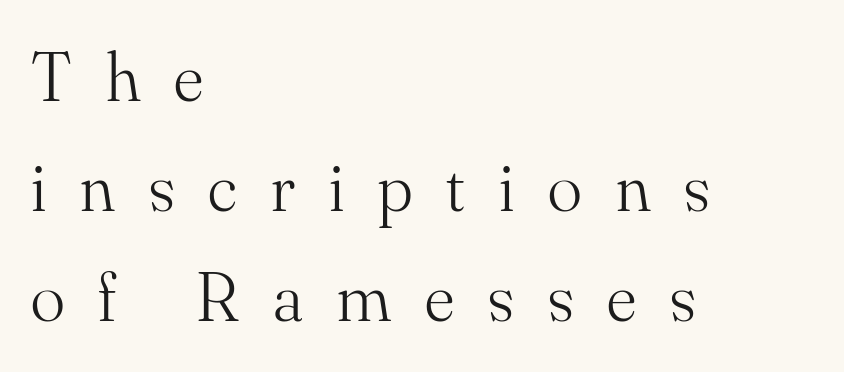
Q: Is the text bold? A: No.
Q: Is the text italic (slanted)? A: No, it is upright.
Q: Is the typeface a serif or a sans-serif typeface? A: Serif.
Q: Is the text underlined? A: No.
Q: How is the paragraph aligned? A: Left-aligned.
Q: Is the spacing between letters normal or unusually wide? A: Unusually wide.
Q: Is the spacing between lines tight, normal or loose? A: Normal.
Q: Width (condensed, normal, or wide)? A: Normal.
Q: Stroke contrast? A: Medium.
Q: x-height? A: Small.
Q: Monospaced? A: No.
